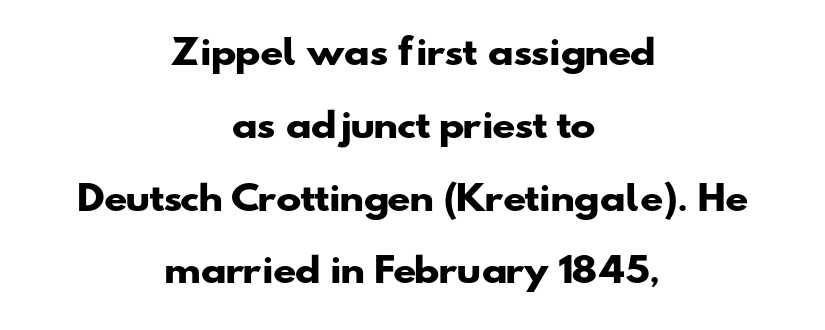
{"serif": "no", "bold": "yes", "weight": "heavy", "width": "wide", "stroke_contrast": "low", "x_height": "small", "monospaced": "no", "underline": "no", "align": "center", "line_spacing": "loose", "line_spacing_ratio": 2.14, "letter_spacing": "normal", "letter_spacing_em": 0.0, "glyph_px": 34}
